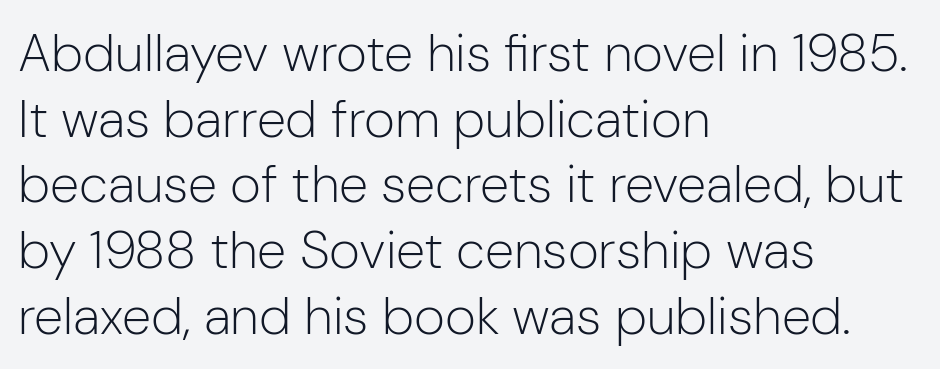
The image shows 53 px light sans-serif type, upright; set left-aligned, line spacing 1.24x, normal letter spacing, not underlined; low stroke contrast and a medium x-height.
